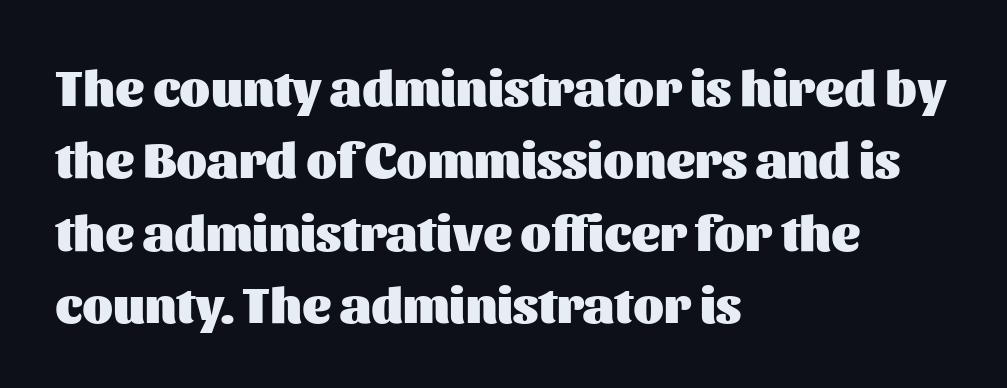
The image shows 50 px heavy sans-serif type, upright; set left-aligned, normal line spacing (1.45x), normal letter spacing, not underlined; medium stroke contrast and a medium x-height.
